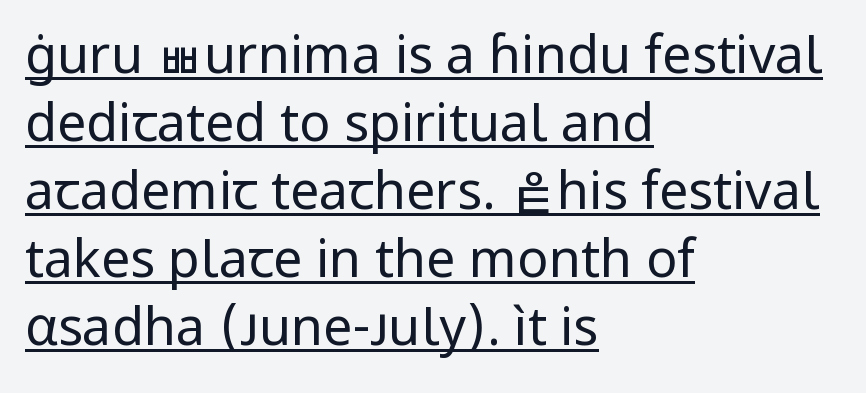
The image shows 52 px regular-weight sans-serif type, upright; set left-aligned, normal line spacing (1.31x), normal letter spacing, underlined; low stroke contrast and a medium x-height.
